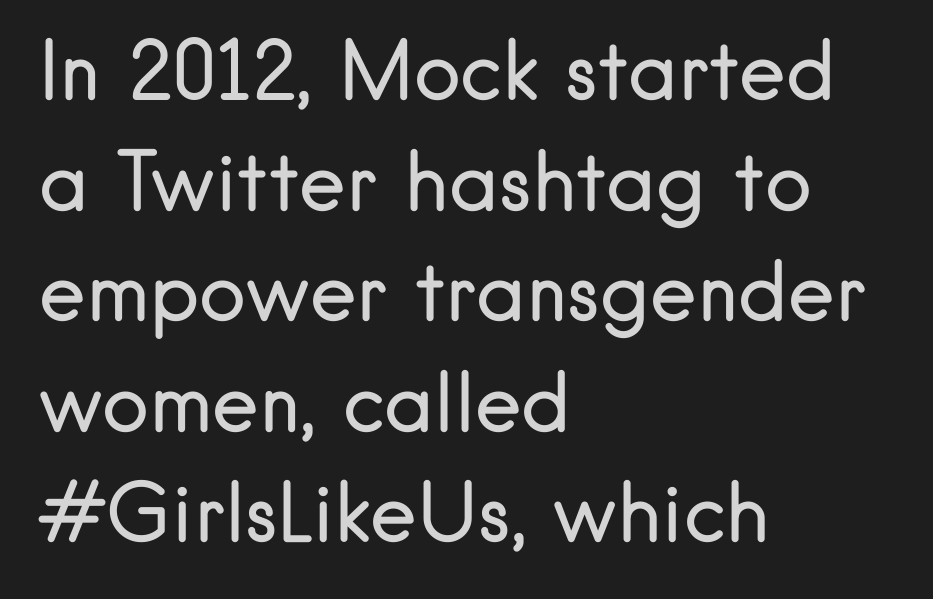
Quick note: underline off. The rendering uses natural spacing where letterforms have individual widths. Here the glyphs are tracked normally, forming tight word shapes. The characters display no serif detailing; their extremities are plain.
